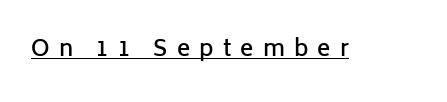
{"italic": "no", "bold": "semi", "underline": "yes", "letter_spacing": "wide", "letter_spacing_em": 0.42, "glyph_px": 22}
